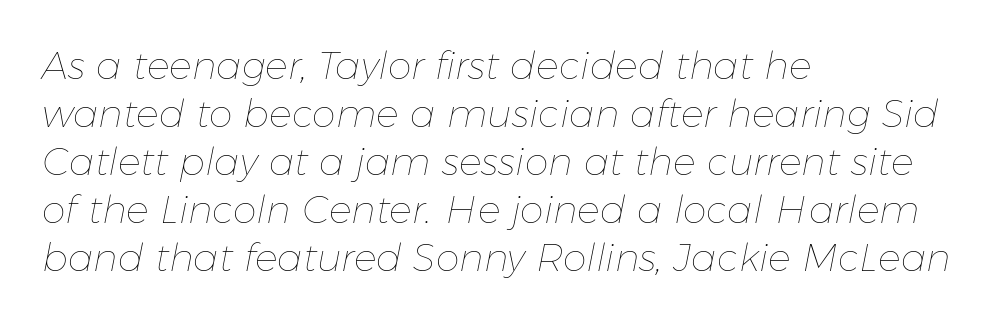
The passage shown stacks its lines at a standard gap. The letters are slanted; this is an italic face. Nobody touched the tracking dial on this one. Spacing verdict: proportional, widths tailored to each character.
